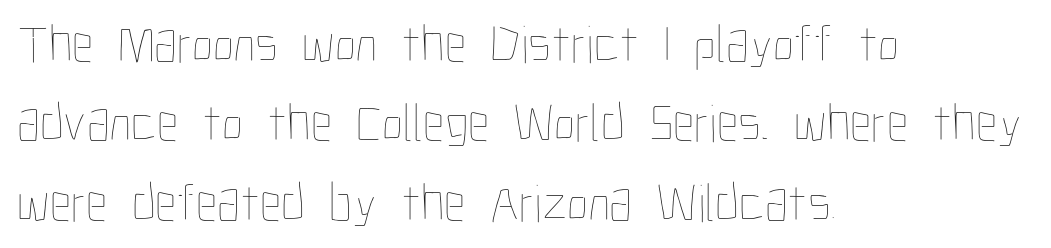
The image shows 54 px thin, condensed type, upright; set left-aligned, normal line spacing (1.47x), normal letter spacing, not underlined; low stroke contrast and a medium x-height.
